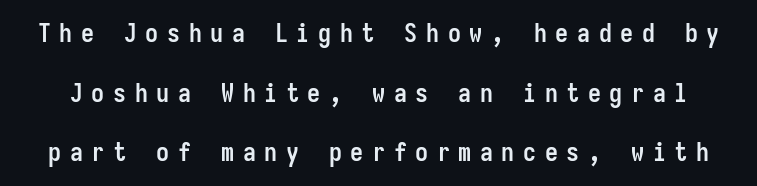
{"italic": "no", "bold": "yes", "underline": "no", "line_spacing": "loose", "line_spacing_ratio": 2.29, "letter_spacing": "wide", "letter_spacing_em": 0.33, "glyph_px": 26}
